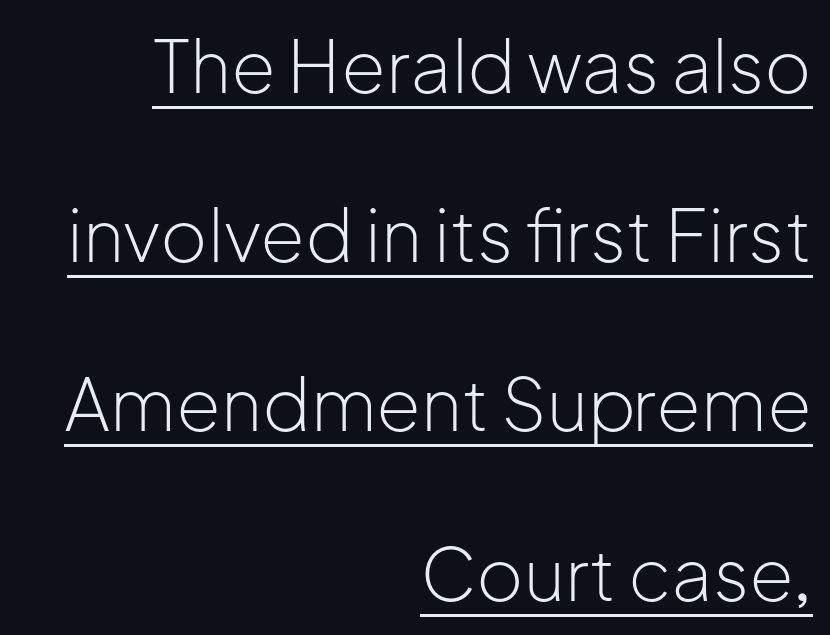
Q: Is the text bold? A: No.
Q: Is the text italic (slanted)? A: No, it is upright.
Q: Is the typeface a serif or a sans-serif typeface? A: Sans-serif.
Q: Is the text underlined? A: Yes.
Q: How is the paragraph aligned? A: Right-aligned.
Q: Is the spacing between letters normal or unusually wide? A: Normal.
Q: Is the spacing between lines tight, normal or loose? A: Loose.
Q: Width (condensed, normal, or wide)? A: Normal.
Q: Stroke contrast? A: Low.
Q: x-height? A: Medium.
Q: Monospaced? A: No.
